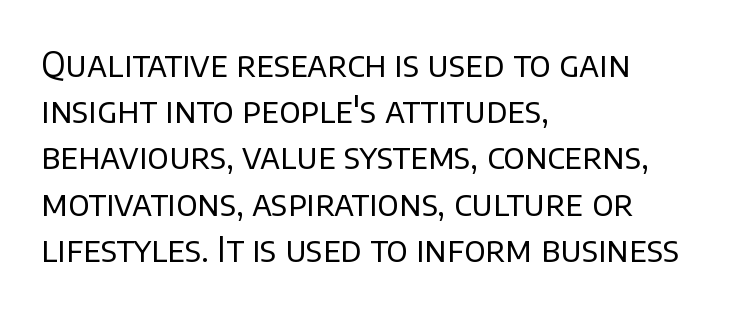
Classification — sans serif. A classic flush-left, rag-right setting is used for this passage. The foot of each line stays bare and open. The font sits on the lighter half of the weight spectrum, regular included. What's the leading like? Ordinary, nothing unusual. Is the letter spacing exaggerated? No — it looks like the ordinary default.
